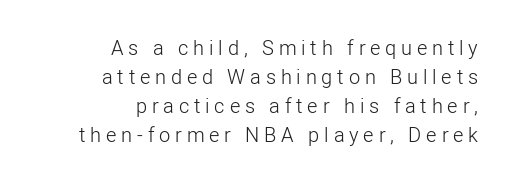
The image shows 20 px text type, upright; set right-aligned, normal line spacing (1.45x), unusually wide letter spacing (+0.24 em), not underlined.
